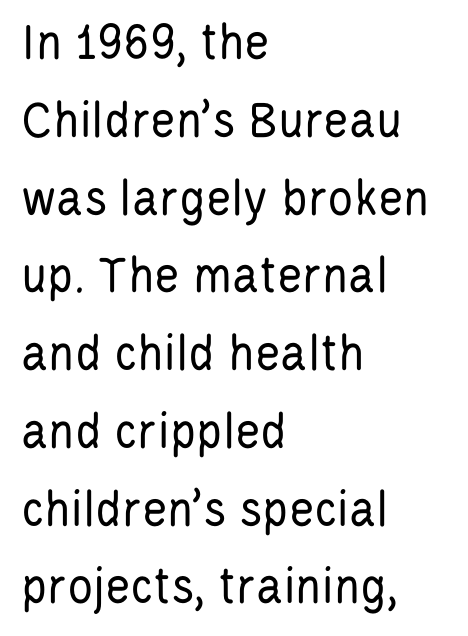
The image shows 54 px regular-weight, condensed sans-serif type, upright; set left-aligned, normal line spacing (1.44x), normal letter spacing, not underlined; low stroke contrast and a large x-height.
